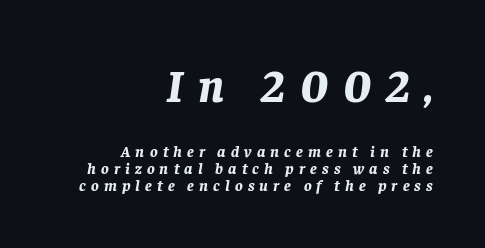
Q: Is the text bold? A: Yes.
Q: Is the text italic (slanted)? A: Yes, it leans right by about 8 degrees.
Q: Is the text underlined? A: No.
Q: How is the paragraph aligned? A: Right-aligned.
Q: Is the spacing between letters normal or unusually wide? A: Unusually wide.
Q: Is the spacing between lines tight, normal or loose? A: Tight.
Q: Which block of text is set in a larger size, the first (top) or the second (bottom)? A: The first (top) one.
Q: Width (condensed, normal, or wide)? A: Normal.
Q: Stroke contrast? A: Low.
Q: x-height? A: Large.
Q: Monospaced? A: No.
